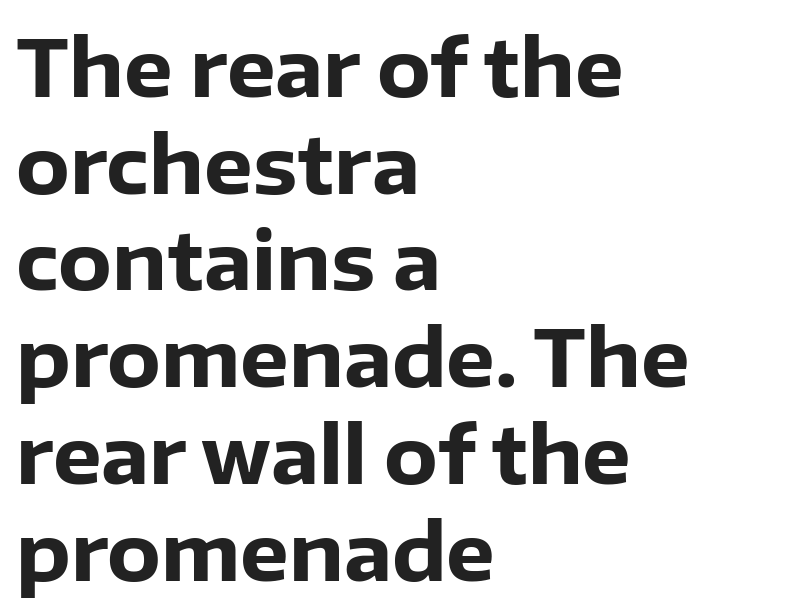
This sample uses an upright cut, with every glyph sitting square on the baseline. Weight check: bold — yes, fully. Rule under the text: the space is simply empty. Visually the block forms a straight wall on the left and a jagged coastline on the right. Tracking value appears to be zero — textbook default spacing. Nothing sits at the stroke ends, so this counts as sans-serif.
